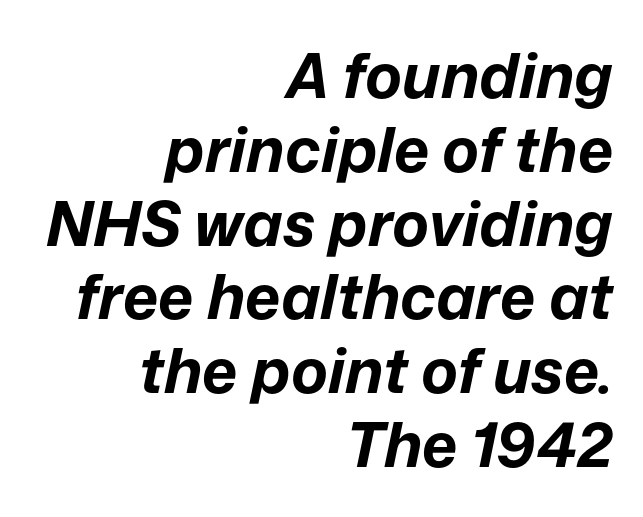
The type is set solid horizontally, with unmodified tracking. Tall strokes in this sample are angled rather than plumb. Looks like regular typesetting: each glyph gets only the width it needs. Caption: multi-line text, flush right, ragged left. Strong, thick strokes mark this as bold type. Descenders hang freely into open space.
